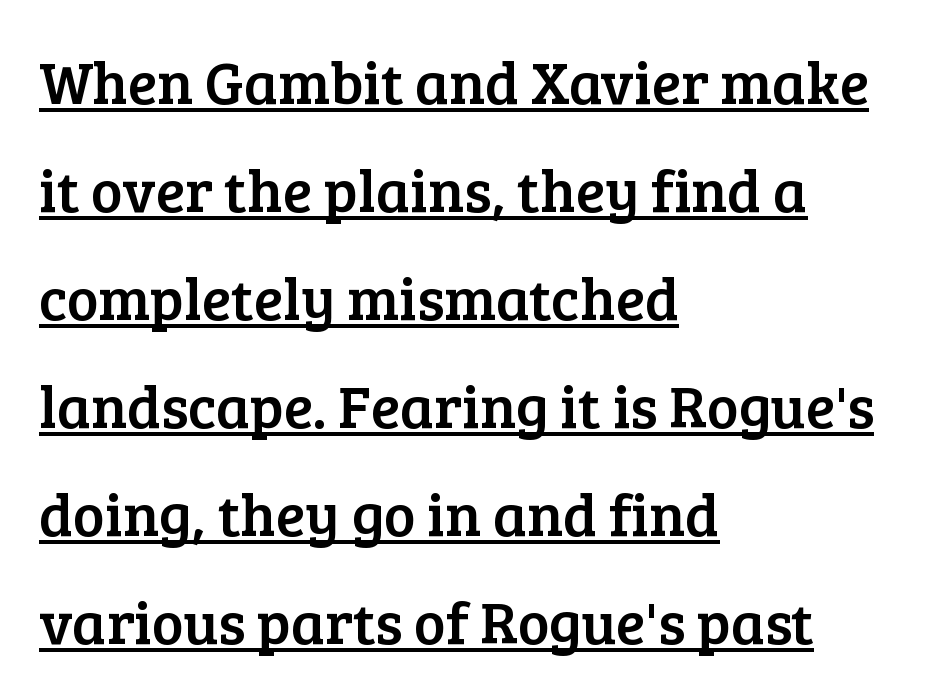
A classic flush-left, rag-right setting is used for this passage. Glance below the letters and you will spot a drawn line. The passage shown is typed in a proportional face where columns would drift. Nope, not italic — everything's standing straight.
